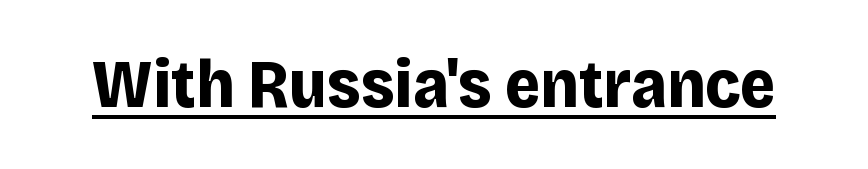
The image shows 68 px bold sans-serif type, upright; set normal letter spacing, underlined; low stroke contrast and a large x-height.
